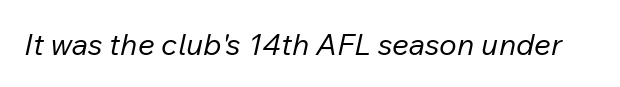
The image shows 30 px regular-weight type, italic (leaning right); set normal letter spacing, not underlined; low stroke contrast and a medium x-height.
